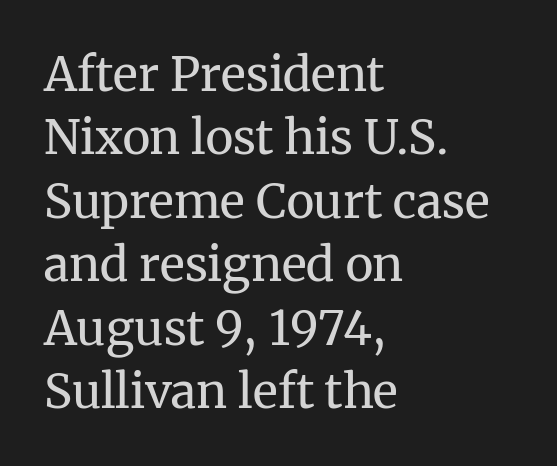
Q: Is the text bold? A: No.
Q: Is the text italic (slanted)? A: No, it is upright.
Q: Is the typeface a serif or a sans-serif typeface? A: Serif.
Q: Is the text underlined? A: No.
Q: How is the paragraph aligned? A: Left-aligned.
Q: Is the spacing between letters normal or unusually wide? A: Normal.
Q: Is the spacing between lines tight, normal or loose? A: Normal.
Q: Width (condensed, normal, or wide)? A: Normal.
Q: Stroke contrast? A: Medium.
Q: x-height? A: Medium.
Q: Monospaced? A: No.
